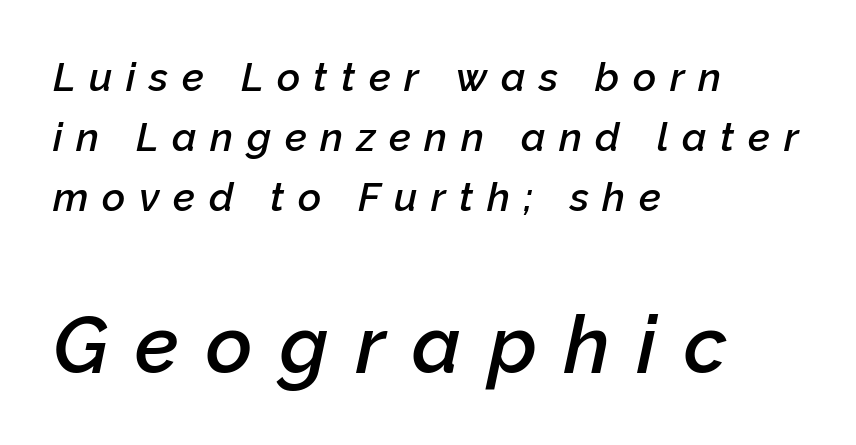
Q: Is the text bold? A: Semi-bold.
Q: Is the text italic (slanted)? A: Yes, it leans right by about 12 degrees.
Q: Is the text underlined? A: No.
Q: How is the paragraph aligned? A: Left-aligned.
Q: Is the spacing between letters normal or unusually wide? A: Unusually wide.
Q: Is the spacing between lines tight, normal or loose? A: Normal.
Q: Which block of text is set in a larger size, the first (top) or the second (bottom)? A: The second (bottom) one.
Q: Width (condensed, normal, or wide)? A: Normal.
Q: Stroke contrast? A: Low.
Q: x-height? A: Medium.
Q: Monospaced? A: No.
